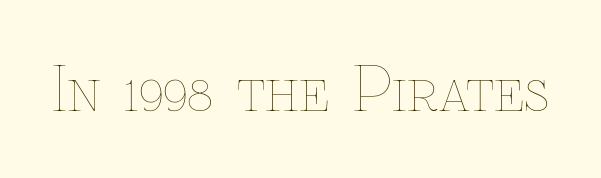
The image shows 60 px thin type, upright; set normal letter spacing, not underlined; low stroke contrast and a medium x-height.
